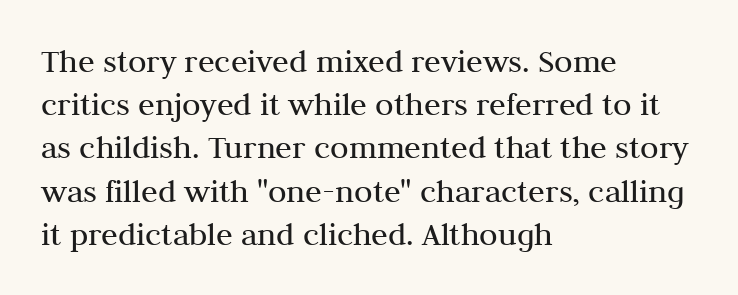
The image shows 34 px regular-weight serif type, upright; set left-aligned, normal line spacing (1.27x), normal letter spacing, not underlined; medium stroke contrast and a medium x-height.
